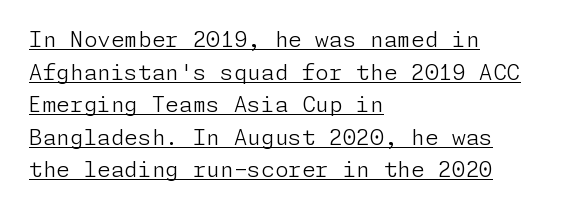
{"italic": "no", "bold": "no", "underline": "yes", "align": "left", "line_spacing": "normal", "line_spacing_ratio": 1.48, "letter_spacing": "normal", "letter_spacing_em": 0.0, "glyph_px": 22}
